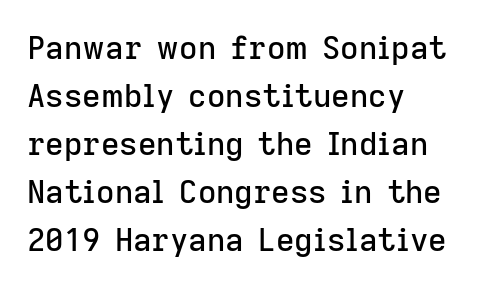
Q: Is the text italic (slanted)? A: No, it is upright.
Q: Is the typeface a serif or a sans-serif typeface? A: Sans-serif.
Q: Is the text underlined? A: No.
Q: How is the paragraph aligned? A: Left-aligned.
Q: Is the spacing between letters normal or unusually wide? A: Normal.
Q: Is the spacing between lines tight, normal or loose? A: Normal.
Q: Width (condensed, normal, or wide)? A: Normal.
Q: Stroke contrast? A: Low.
Q: x-height? A: Medium.
Q: Monospaced? A: No.
